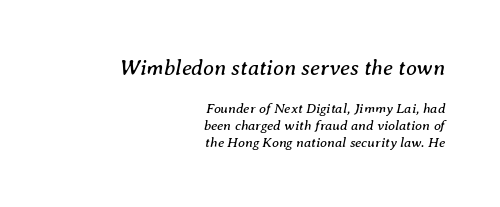
The image shows 22 px text type, italic (leaning right); set right-aligned, line spacing 1.23x, normal letter spacing, not underlined; the first (top) block is 1.57x larger.
